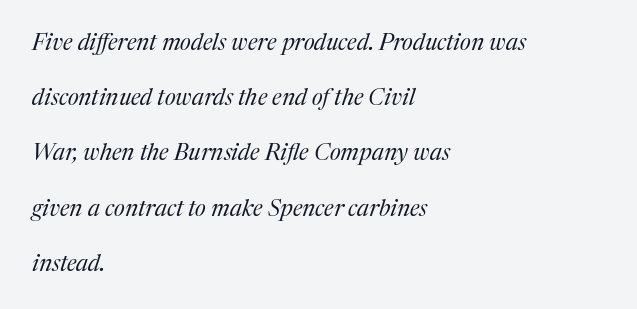
{"italic": "yes", "lean": "right", "slant_degrees": 17, "bold": "no", "underline": "no", "align": "left", "line_spacing": "loose", "line_spacing_ratio": 2.4, "letter_spacing": "normal", "letter_spacing_em": 0.0, "glyph_px": 23}
